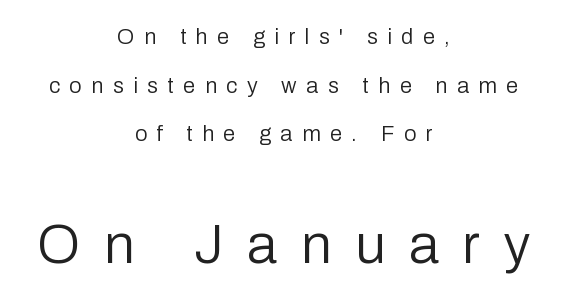
{"serif": "no", "italic": "no", "bold": "no", "weight": "regular", "width": "normal", "stroke_contrast": "low", "x_height": "medium", "monospaced": "no", "underline": "no", "align": "center", "line_spacing": "loose", "line_spacing_ratio": 2.21, "letter_spacing": "wide", "letter_spacing_em": 0.43, "larger_block": "second", "size_ratio": 2.5, "glyph_px": 55}
